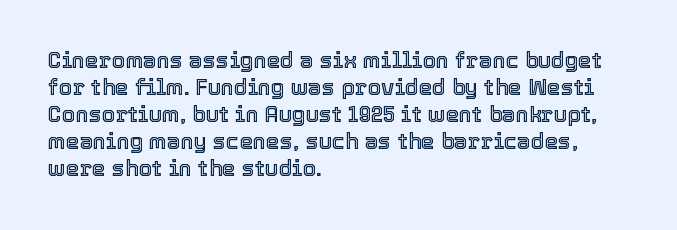
The image shows 22 px text type, upright; set left-aligned, line spacing 1.23x, normal letter spacing, not underlined.
